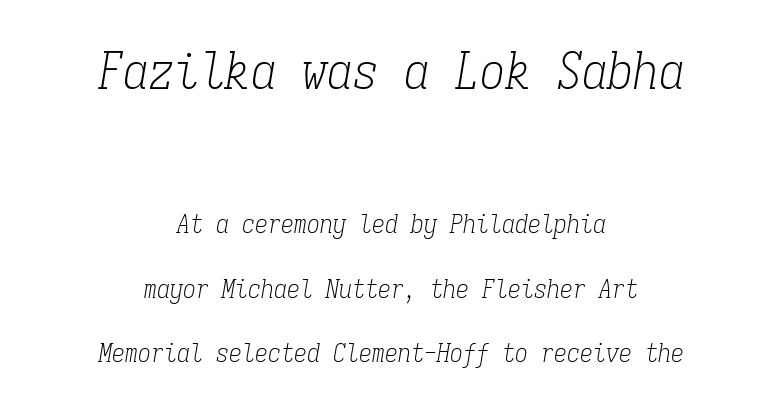
The image shows 51 px light, condensed serif type, italic (leaning right), monospaced; set centered, loose line spacing (2.49x), normal letter spacing, not underlined; the first (top) block is 1.96x larger; low stroke contrast and a medium x-height.
